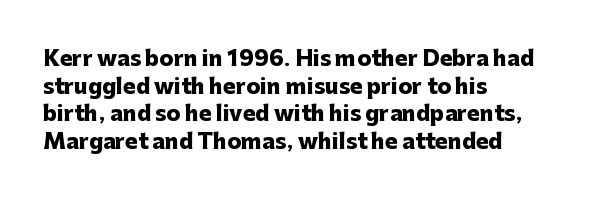
Q: Is the text bold? A: Yes.
Q: Is the text italic (slanted)? A: No, it is upright.
Q: Is the text underlined? A: No.
Q: How is the paragraph aligned? A: Left-aligned.
Q: Is the spacing between letters normal or unusually wide? A: Normal.
Q: Is the spacing between lines tight, normal or loose? A: Normal.
